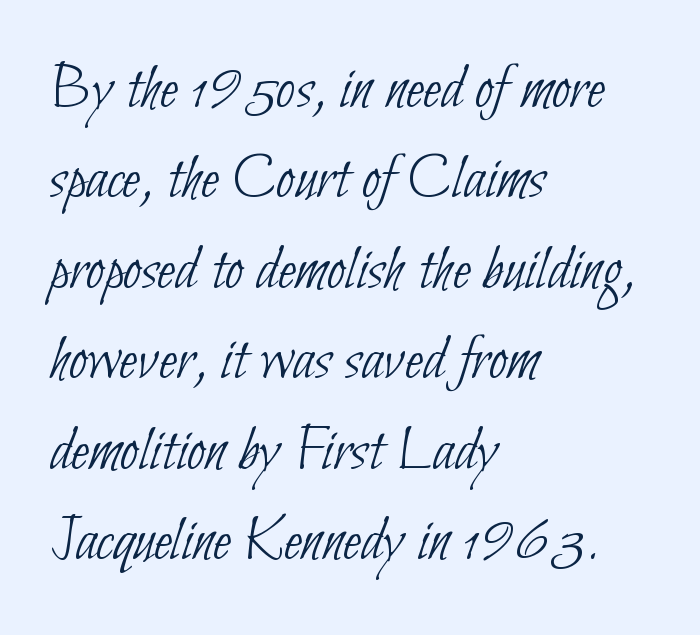
Decoration check: the copy has no underline. Is the letter spacing exaggerated? No — it looks like the ordinary default. Left-aligned paragraph, ragged on the right. Looks like regular typesetting: each glyph gets only the width it needs. The weight would be labelled regular, book, light, or lighter still. Look at the bottom of the vertical strokes: they stop flat, with no serifs.
